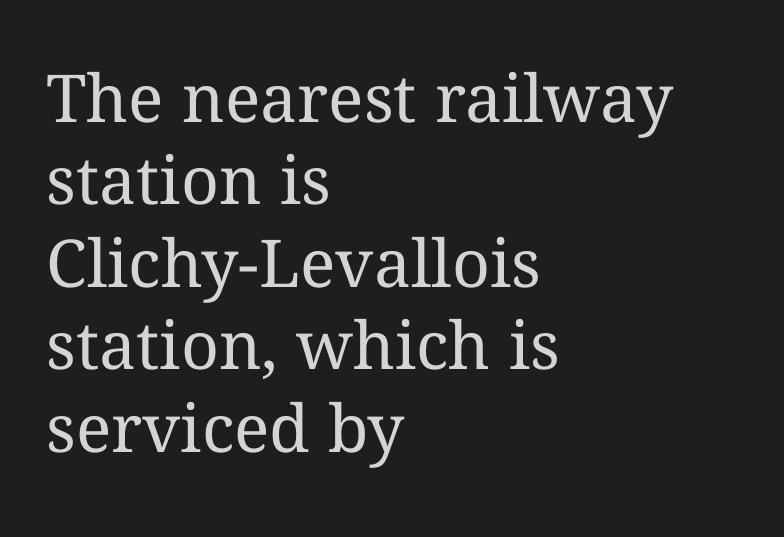
The image shows 66 px regular-weight type, upright; set left-aligned, normal line spacing (1.25x), normal letter spacing, not underlined; medium stroke contrast and a medium x-height.
